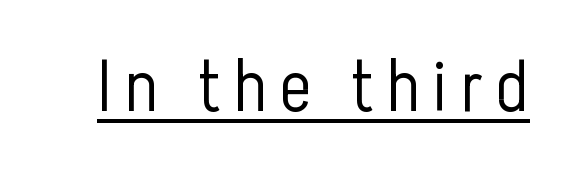
{"serif": "no", "italic": "no", "bold": "no", "weight": "light", "width": "condensed", "stroke_contrast": "low", "x_height": "medium", "monospaced": "no", "underline": "yes", "glyph_px": 73}
